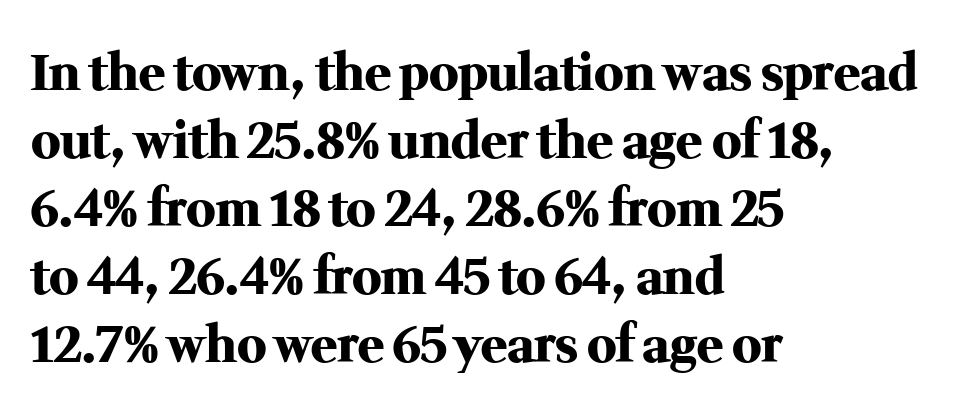
The block of text has a typical density, with ordinary space between rows. On the weight axis this lands at bold, roughly 700. The letters advance in unequal steps, a hallmark of proportional type. This sample uses an upright cut, with every glyph sitting square on the baseline. The gap between lines stays unmarked.
